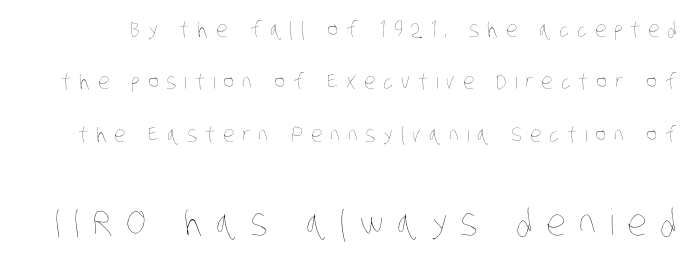
The block of text is sparse from top to bottom, with ample space between rows. Stems here are at most as thick as an everyday book face. Note the varied advance widths — an 'i' is clearly narrower than an 'm'. Compared with typical body copy, the letter spacing here is much looser.
